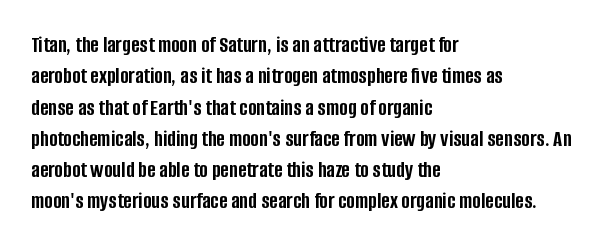
Q: Is the text bold? A: Yes.
Q: Is the text italic (slanted)? A: No, it is upright.
Q: Is the text underlined? A: No.
Q: How is the paragraph aligned? A: Left-aligned.
Q: Is the spacing between letters normal or unusually wide? A: Normal.
Q: Is the spacing between lines tight, normal or loose? A: Normal.
